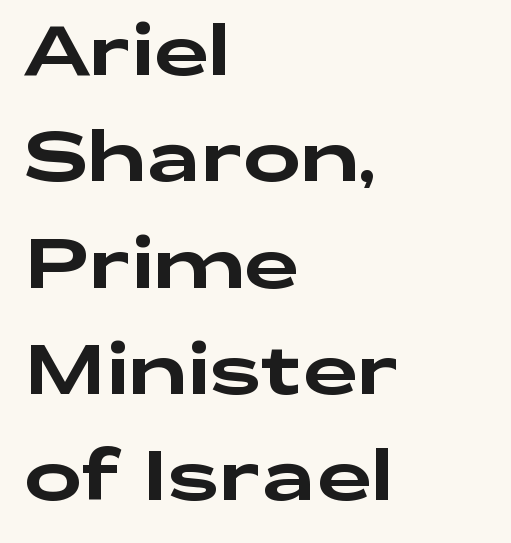
Q: Is the text italic (slanted)? A: No, it is upright.
Q: Is the typeface a serif or a sans-serif typeface? A: Sans-serif.
Q: Is the text underlined? A: No.
Q: How is the paragraph aligned? A: Left-aligned.
Q: Is the spacing between letters normal or unusually wide? A: Normal.
Q: Is the spacing between lines tight, normal or loose? A: Normal.
Q: Width (condensed, normal, or wide)? A: Wide.
Q: Stroke contrast? A: Low.
Q: x-height? A: Medium.
Q: Monospaced? A: No.
